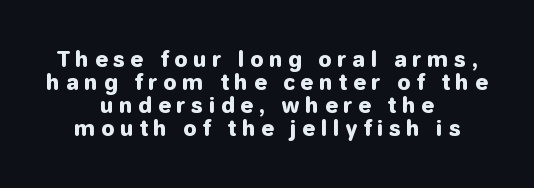
Q: Is the text bold? A: Yes.
Q: Is the text italic (slanted)? A: No, it is upright.
Q: Is the text underlined? A: No.
Q: How is the paragraph aligned? A: Centered.
Q: Is the spacing between letters normal or unusually wide? A: Unusually wide.
Q: Is the spacing between lines tight, normal or loose? A: Tight.
